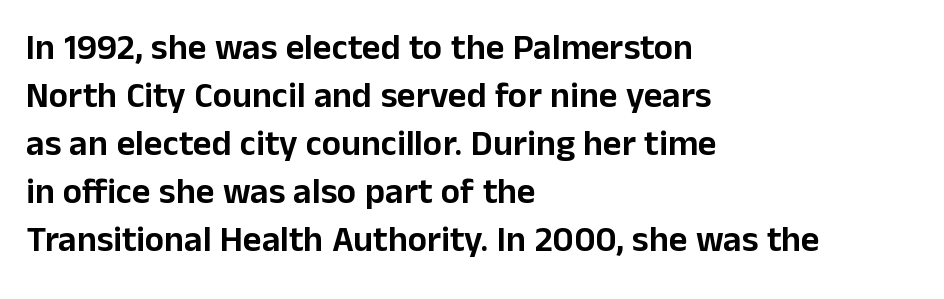
The image shows 36 px sans-serif type, upright; set left-aligned, normal line spacing (1.33x), normal letter spacing, not underlined; low stroke contrast and a medium x-height.
